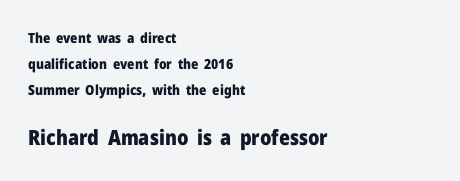
Q: Is the text bold? A: Yes.
Q: Is the text italic (slanted)? A: No, it is upright.
Q: Is the text underlined? A: No.
Q: How is the paragraph aligned? A: Left-aligned.
Q: Is the spacing between letters normal or unusually wide? A: Normal.
Q: Which block of text is set in a larger size, the first (top) or the second (bottom)? A: The second (bottom) one.
